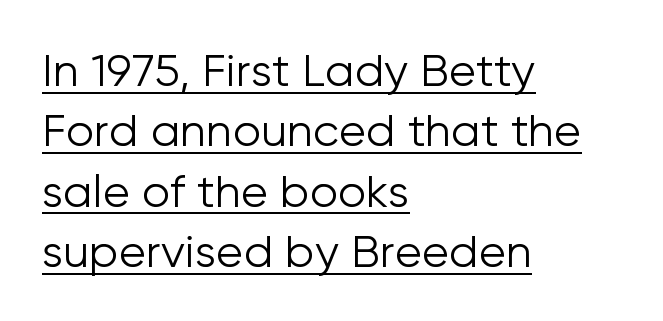
The image shows 45 px light sans-serif type, upright; set left-aligned, normal line spacing (1.34x), normal letter spacing, underlined; low stroke contrast and a medium x-height.
